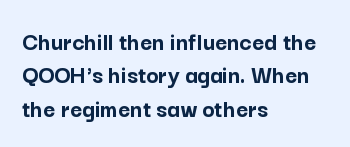
The image shows 26 px bold type, upright; set left-aligned, normal line spacing (1.28x), normal letter spacing, not underlined.
